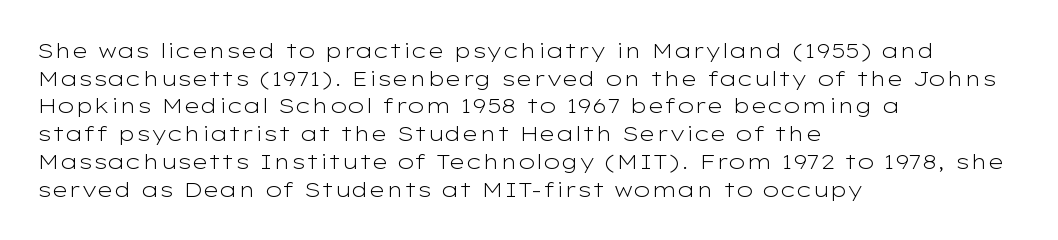
The image shows 21 px text type, upright; set left-aligned, normal line spacing (1.32x), normal letter spacing, not underlined.
